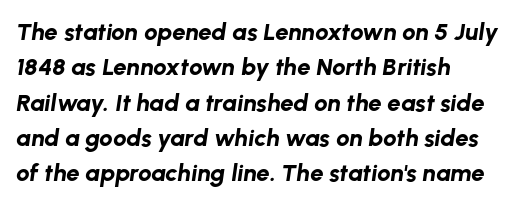
Q: Is the text bold? A: Yes.
Q: Is the text italic (slanted)? A: Yes, it leans right by about 8 degrees.
Q: Is the text underlined? A: No.
Q: How is the paragraph aligned? A: Left-aligned.
Q: Is the spacing between letters normal or unusually wide? A: Normal.
Q: Is the spacing between lines tight, normal or loose? A: Normal.
